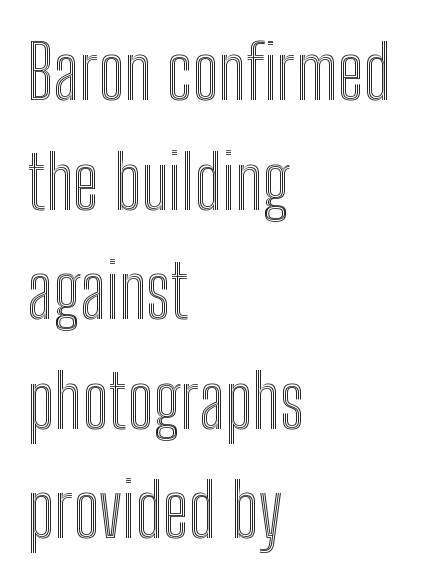
{"italic": "no", "width": "condensed", "x_height": "medium", "monospaced": "no", "underline": "no", "align": "left", "line_spacing": "normal", "line_spacing_ratio": 1.48, "letter_spacing": "normal", "letter_spacing_em": 0.0, "glyph_px": 74}
